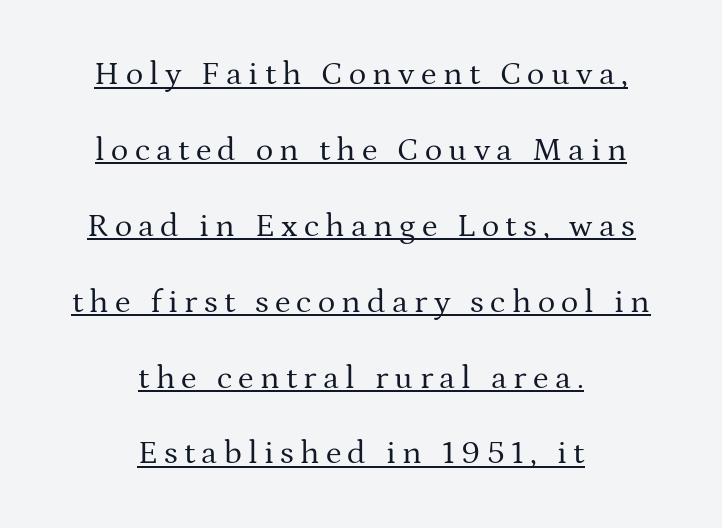
Q: Is the text bold? A: No.
Q: Is the text italic (slanted)? A: No, it is upright.
Q: Is the typeface a serif or a sans-serif typeface? A: Serif.
Q: Is the text underlined? A: Yes.
Q: How is the paragraph aligned? A: Centered.
Q: Is the spacing between lines tight, normal or loose? A: Loose.
Q: Width (condensed, normal, or wide)? A: Normal.
Q: Stroke contrast? A: Medium.
Q: x-height? A: Medium.
Q: Monospaced? A: No.
